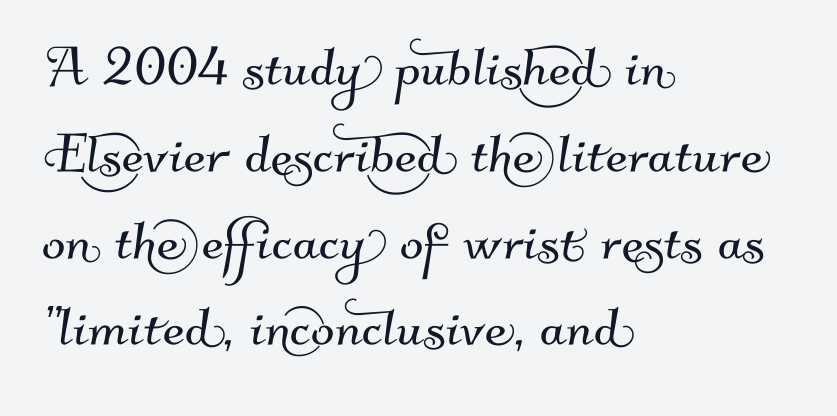
{"serif": "no", "width": "normal", "stroke_contrast": "medium", "x_height": "small", "monospaced": "no", "underline": "no", "align": "left", "line_spacing_ratio": 1.24, "letter_spacing": "normal", "letter_spacing_em": 0.0, "glyph_px": 70}
